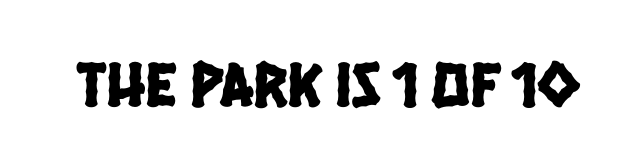
The image shows 64 px condensed sans-serif type; set normal letter spacing, not underlined; low stroke contrast and a large x-height.
